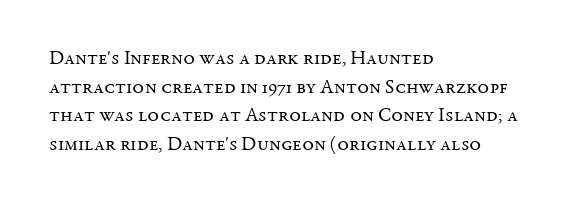
Honestly, the letter spacing is just normal — you wouldn't notice it. Every row of glyphs begins at an identical x-position on the left. The lettering holds an erect, upright posture throughout. A typesetter would call this leading conventional body-copy spacing.
